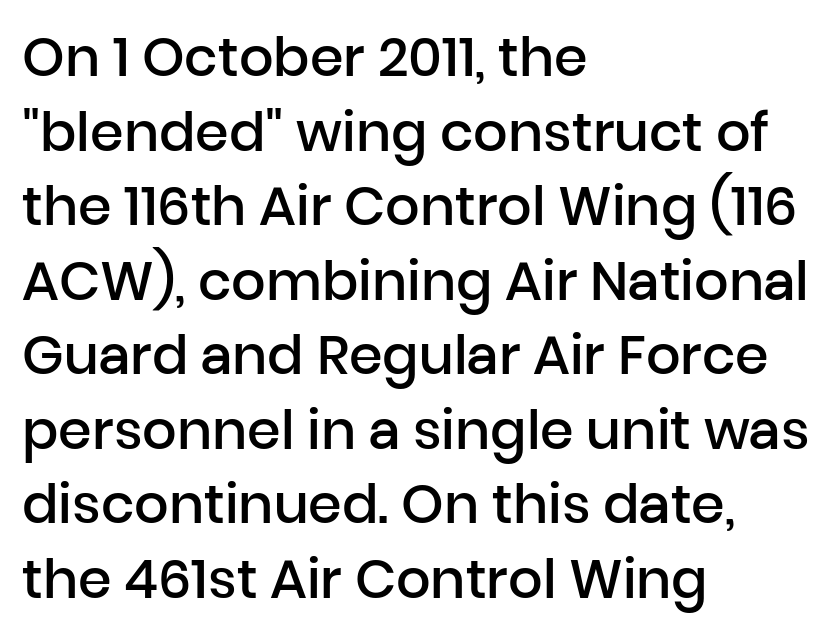
The image shows 54 px semibold sans-serif type, upright; set left-aligned, normal line spacing (1.38x), normal letter spacing, not underlined; low stroke contrast and a medium x-height.
